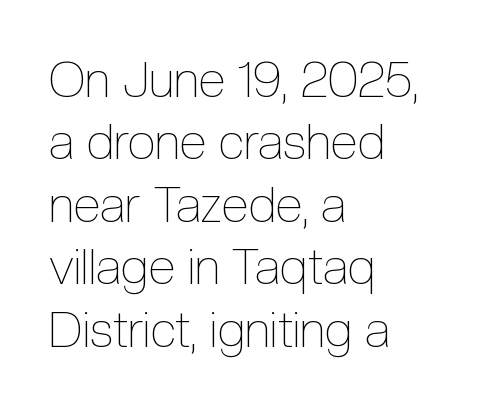
Varying glyph widths throughout — classic text-font behaviour. The letters look calm and open, with moderate or lighter stems. The tracking reads as untouched default to a designer's eye. The type sits square on the baseline with zero lean.
